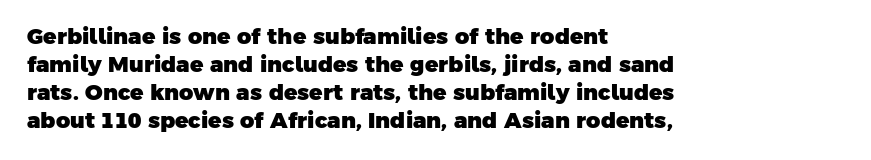
Q: Is the text bold? A: Yes.
Q: Is the text underlined? A: No.
Q: How is the paragraph aligned? A: Left-aligned.
Q: Is the spacing between letters normal or unusually wide? A: Normal.
Q: Is the spacing between lines tight, normal or loose? A: Normal.
